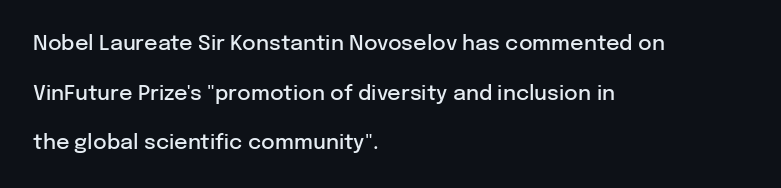
The image shows 21 px text type, upright; set left-aligned, loose line spacing (2.36x), normal letter spacing, not underlined.
